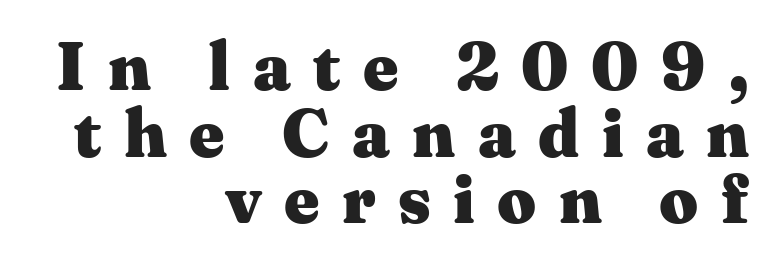
The image shows 68 px heavy, wide serif type, upright; set right-aligned, tight line spacing (0.98x), unusually wide letter spacing (+0.33 em), not underlined; medium stroke contrast and a medium x-height.
